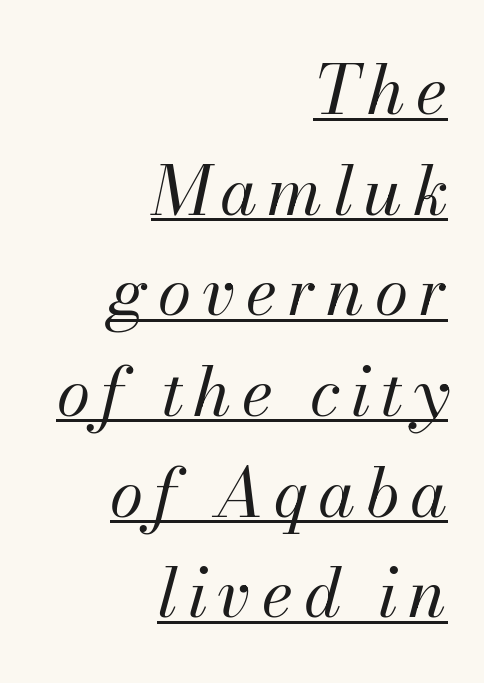
Style check: oblique. A baseline rule has been typeset under these characters. The face used here is proportionally spaced, like ordinary book or web type. Is there much room between lines? A standard amount, neither cramped nor airy. Each line ends at the same right margin while the left side varies. Is the type heavy? It reads as light-to-regular instead.
